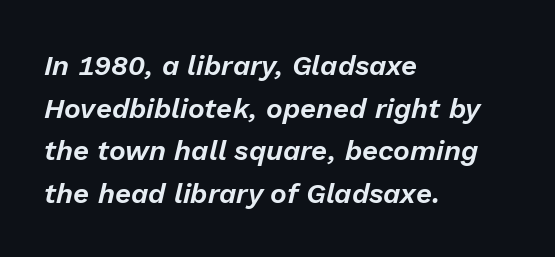
Q: Is the text italic (slanted)? A: Yes, it leans right by about 13 degrees.
Q: Is the text underlined? A: No.
Q: How is the paragraph aligned? A: Left-aligned.
Q: Is the spacing between letters normal or unusually wide? A: Normal.
Q: Is the spacing between lines tight, normal or loose? A: Normal.
Q: Width (condensed, normal, or wide)? A: Normal.
Q: Stroke contrast? A: Low.
Q: x-height? A: Medium.
Q: Monospaced? A: No.
